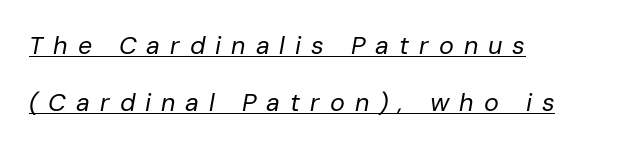
The image shows 25 px text type, italic (leaning right); set left-aligned, loose line spacing (2.3x), unusually wide letter spacing (+0.4 em), underlined.
